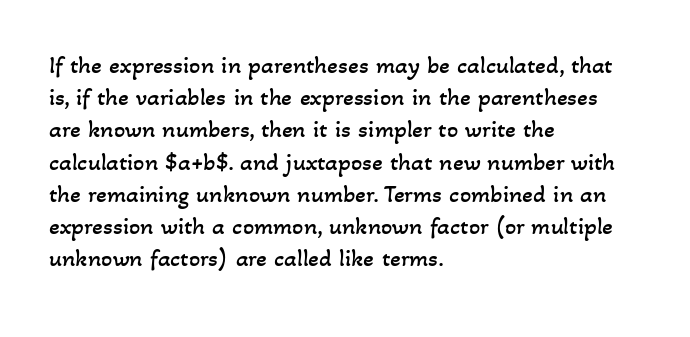
Vertical stems look standard width or narrower in stroke. Plain, unruled lines of type. How would I describe the line gaps? Plain and ordinary. The ragged edge is on the right, which tells us the setting is flush left. The letterforms sit shoulder to shoulder at normal distance.
